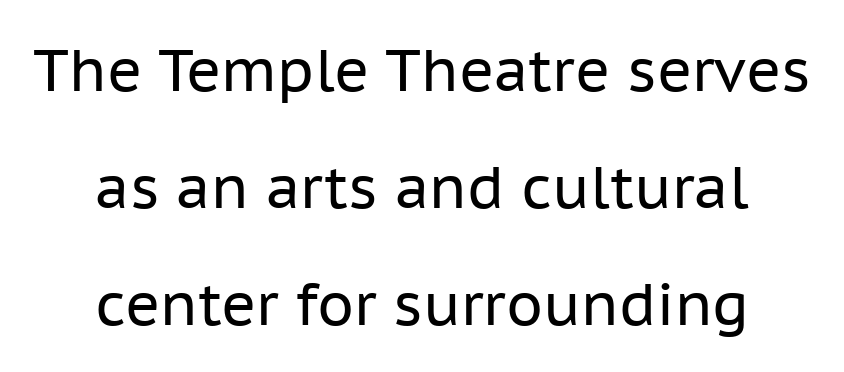
Q: Is the text bold? A: No.
Q: Is the text italic (slanted)? A: No, it is upright.
Q: Is the typeface a serif or a sans-serif typeface? A: Sans-serif.
Q: Is the text underlined? A: No.
Q: How is the paragraph aligned? A: Centered.
Q: Is the spacing between letters normal or unusually wide? A: Normal.
Q: Is the spacing between lines tight, normal or loose? A: Loose.
Q: Width (condensed, normal, or wide)? A: Normal.
Q: Stroke contrast? A: Low.
Q: x-height? A: Medium.
Q: Monospaced? A: No.
